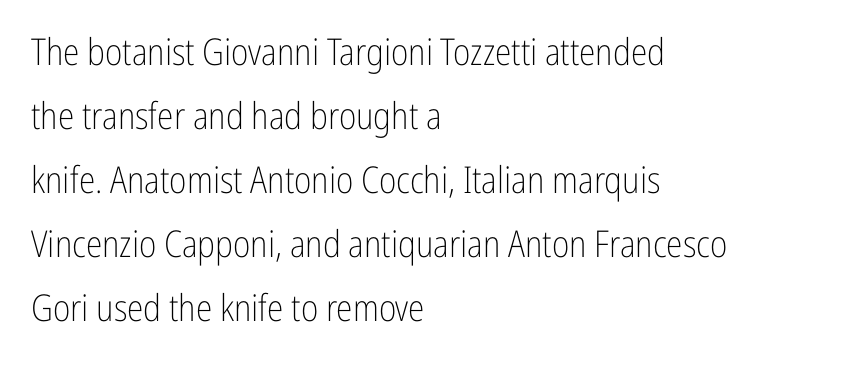
{"serif": "no", "italic": "no", "bold": "no", "weight": "light", "width": "condensed", "stroke_contrast": "low", "x_height": "medium", "monospaced": "no", "underline": "no", "align": "left", "line_spacing_ratio": 1.73, "letter_spacing": "normal", "letter_spacing_em": 0.0, "glyph_px": 37}
